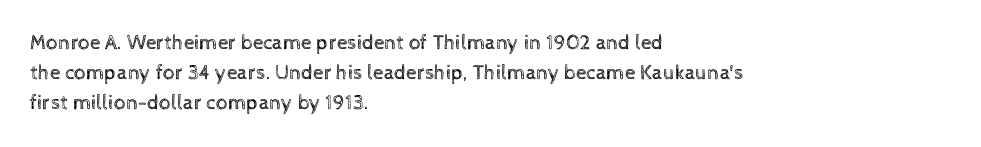
The image shows 21 px text type, upright; set left-aligned, normal line spacing (1.44x), normal letter spacing, not underlined.
